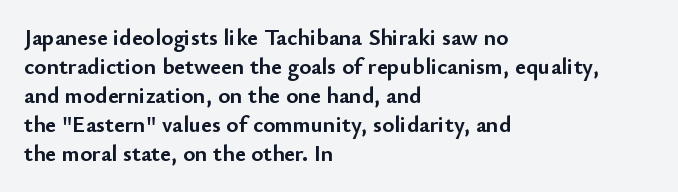
The typography opts for an upright posture over an oblique one. What weight is shown? A full bold with thick strokes. How would I describe the line gaps? Plain and ordinary. Each line starts at the same left margin while the right side varies.
